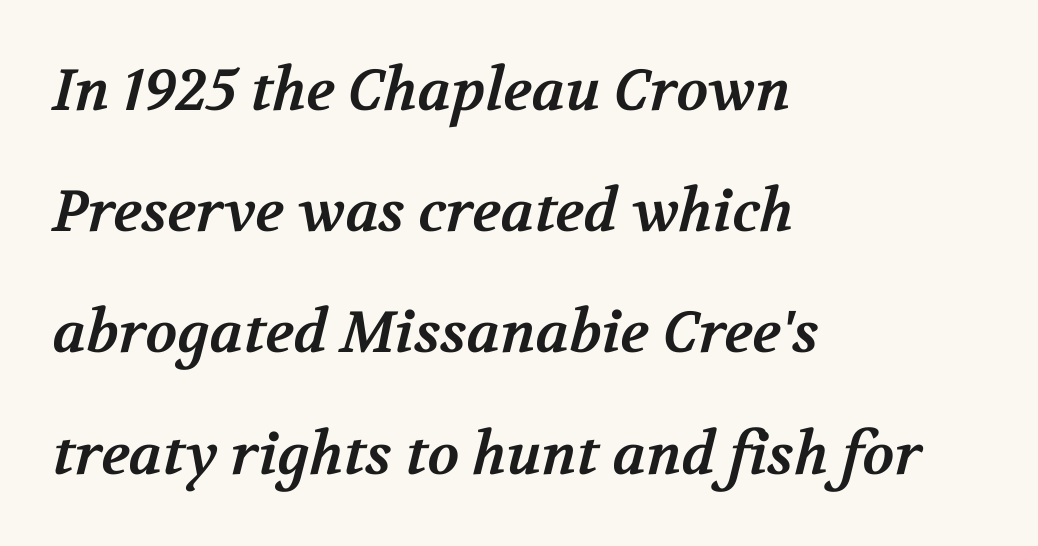
Q: Is the text bold? A: Yes.
Q: Is the typeface a serif or a sans-serif typeface? A: Serif.
Q: Is the text underlined? A: No.
Q: How is the paragraph aligned? A: Left-aligned.
Q: Is the spacing between letters normal or unusually wide? A: Normal.
Q: Is the spacing between lines tight, normal or loose? A: Loose.
Q: Width (condensed, normal, or wide)? A: Normal.
Q: Stroke contrast? A: Medium.
Q: x-height? A: Medium.
Q: Monospaced? A: No.
